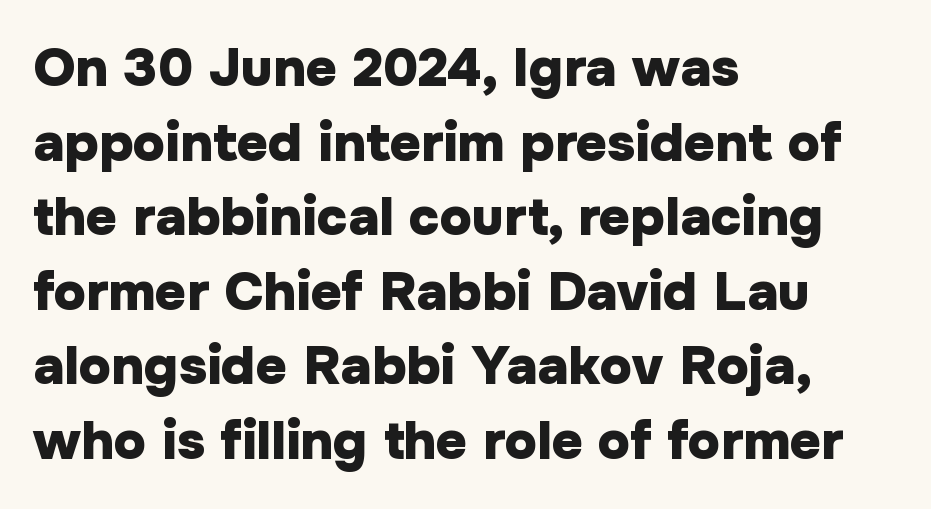
The image shows 54 px heavy sans-serif type, upright; set left-aligned, normal line spacing (1.38x), normal letter spacing, not underlined; low stroke contrast and a medium x-height.
